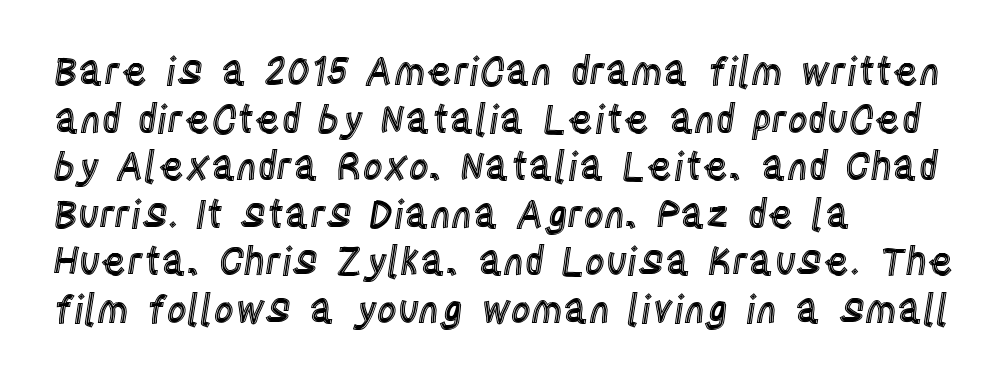
The image shows 39 px condensed type; set left-aligned, line spacing 1.22x, normal letter spacing, not underlined; a large x-height.
